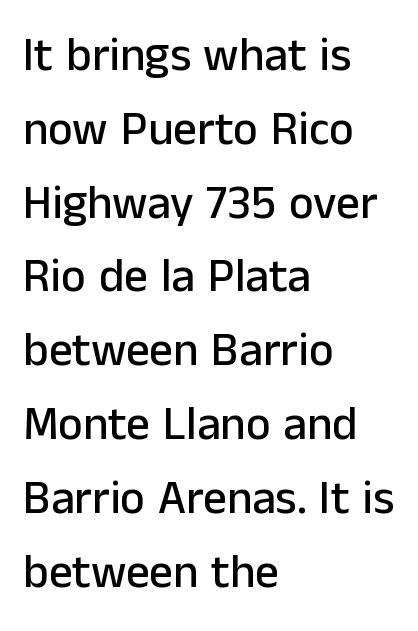
The image shows 47 px sans-serif type, upright; set left-aligned, normal line spacing (1.57x), normal letter spacing, not underlined; low stroke contrast and a medium x-height.
